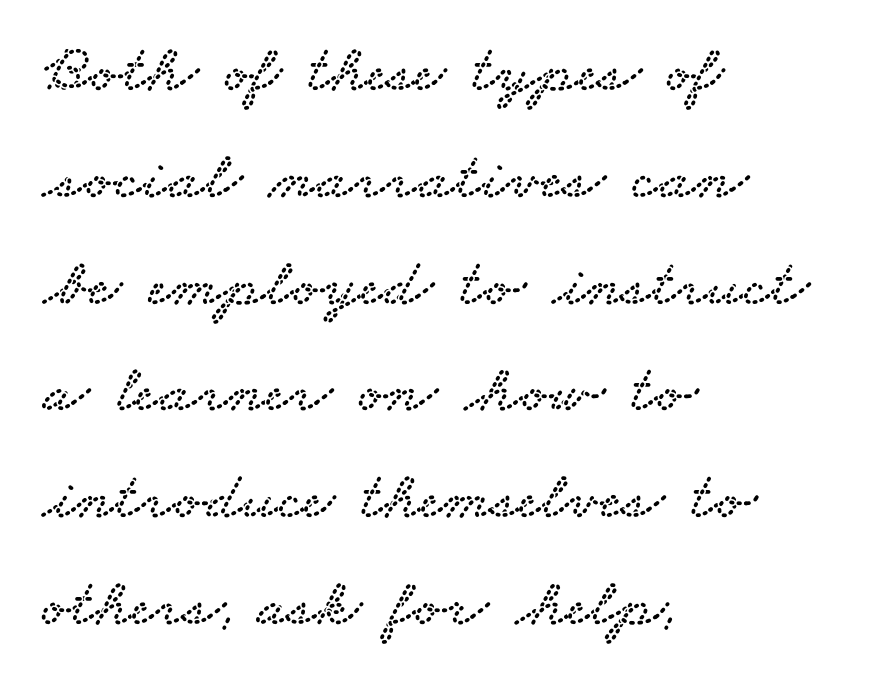
Q: Is the typeface a serif or a sans-serif typeface? A: Serif.
Q: Is the text underlined? A: No.
Q: How is the paragraph aligned? A: Left-aligned.
Q: Is the spacing between letters normal or unusually wide? A: Normal.
Q: Is the spacing between lines tight, normal or loose? A: Normal.
Q: Width (condensed, normal, or wide)? A: Wide.
Q: Stroke contrast? A: Low.
Q: x-height? A: Small.
Q: Monospaced? A: No.
